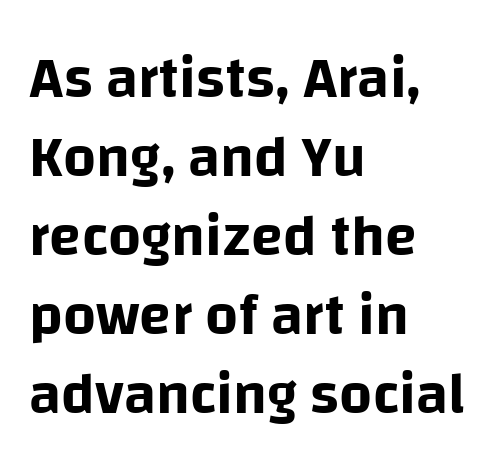
Inter-character spacing is left at the font's built-in metrics. Each line starts at the same left margin while the right side varies. This is the regular roman posture of the typeface. The area under the type is left untouched. The leading is moderate, giving the passage an even texture.
